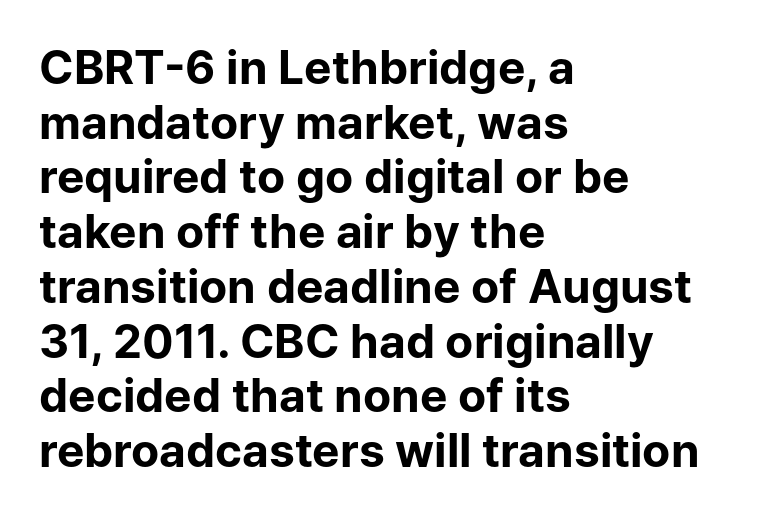
Ordinary non-slanted type is in use. The strip under each line holds only bare page. Is the letter spacing exaggerated? No — it looks like the ordinary default. These lines are rendered in a variable-pitch font.
